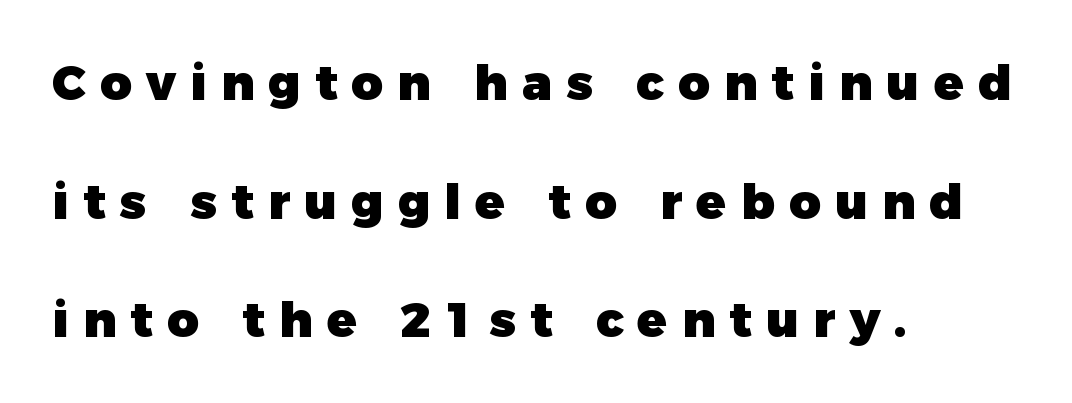
Q: Is the text bold? A: Yes.
Q: Is the text italic (slanted)? A: No, it is upright.
Q: Is the typeface a serif or a sans-serif typeface? A: Sans-serif.
Q: Is the text underlined? A: No.
Q: How is the paragraph aligned? A: Left-aligned.
Q: Is the spacing between letters normal or unusually wide? A: Unusually wide.
Q: Is the spacing between lines tight, normal or loose? A: Loose.
Q: Width (condensed, normal, or wide)? A: Normal.
Q: Stroke contrast? A: Low.
Q: x-height? A: Medium.
Q: Monospaced? A: No.
